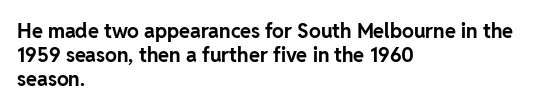
Descenders hang freely into open space. The paragraph has a hard left edge and a soft right edge. It's the straight-up-and-down kind of type. Observe the ordinary spacing: letters are neighbours, not strangers. Weight check: bold — yes, fully.
